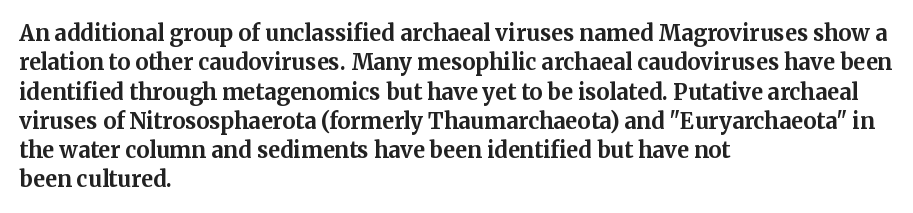
Q: Is the text bold? A: Yes.
Q: Is the text italic (slanted)? A: No, it is upright.
Q: Is the text underlined? A: No.
Q: How is the paragraph aligned? A: Left-aligned.
Q: Is the spacing between letters normal or unusually wide? A: Normal.
Q: Is the spacing between lines tight, normal or loose? A: Normal.
